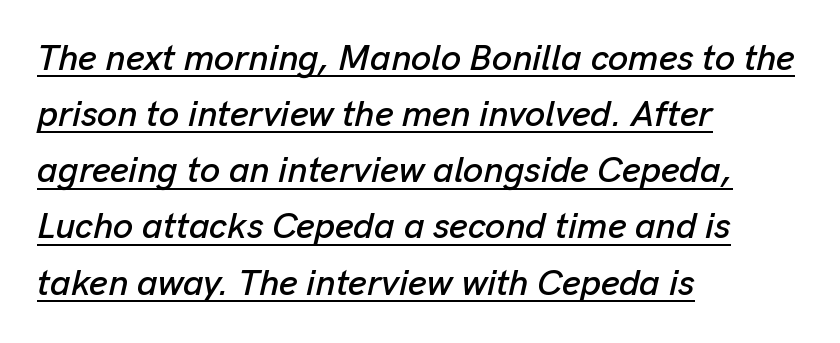
This sample is left-justified, so line endings fall wherever the words run out. This sample keeps an unexceptional amount of space between lines. Is this a fixed-width face? No — the glyphs have proportional, varying widths. Somebody hit Ctrl+U on this one — the words are underlined. Is the type slanted? Yes — the strokes lean at a clear angle.
